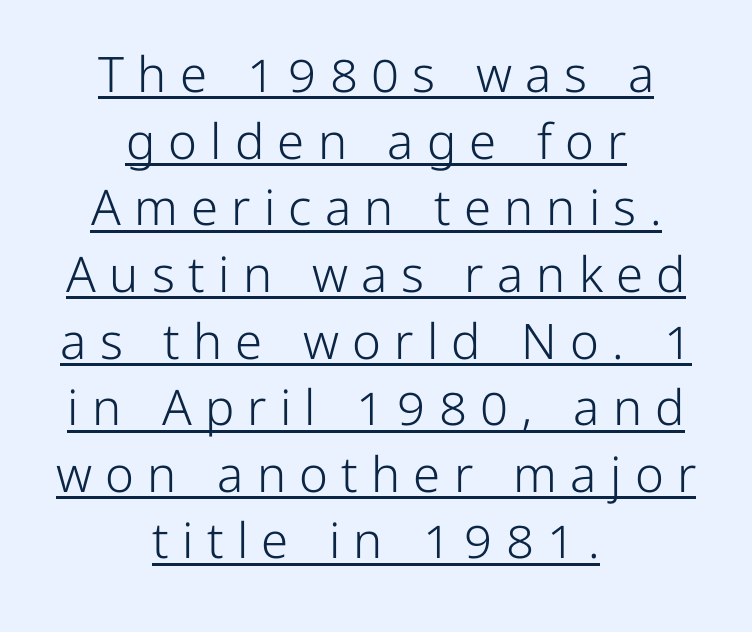
Q: Is the text bold? A: No.
Q: Is the text italic (slanted)? A: No, it is upright.
Q: Is the typeface a serif or a sans-serif typeface? A: Sans-serif.
Q: Is the text underlined? A: Yes.
Q: How is the paragraph aligned? A: Centered.
Q: Is the spacing between letters normal or unusually wide? A: Unusually wide.
Q: Is the spacing between lines tight, normal or loose? A: Normal.
Q: Width (condensed, normal, or wide)? A: Normal.
Q: Stroke contrast? A: Low.
Q: x-height? A: Medium.
Q: Monospaced? A: No.
